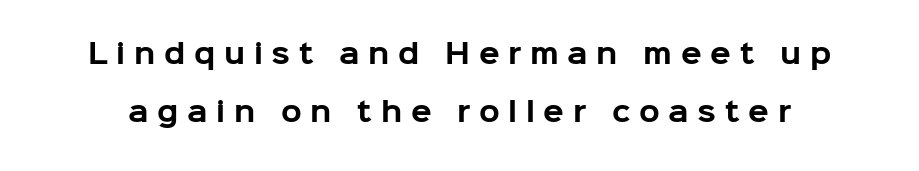
The image shows 27 px bold type, upright; set loose line spacing (2.16x), unusually wide letter spacing (+0.32 em), not underlined.
